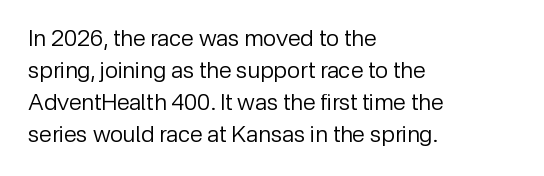
{"italic": "no", "bold": "no", "underline": "no", "align": "left", "line_spacing": "normal", "line_spacing_ratio": 1.39, "letter_spacing": "normal", "letter_spacing_em": 0.0, "glyph_px": 23}
